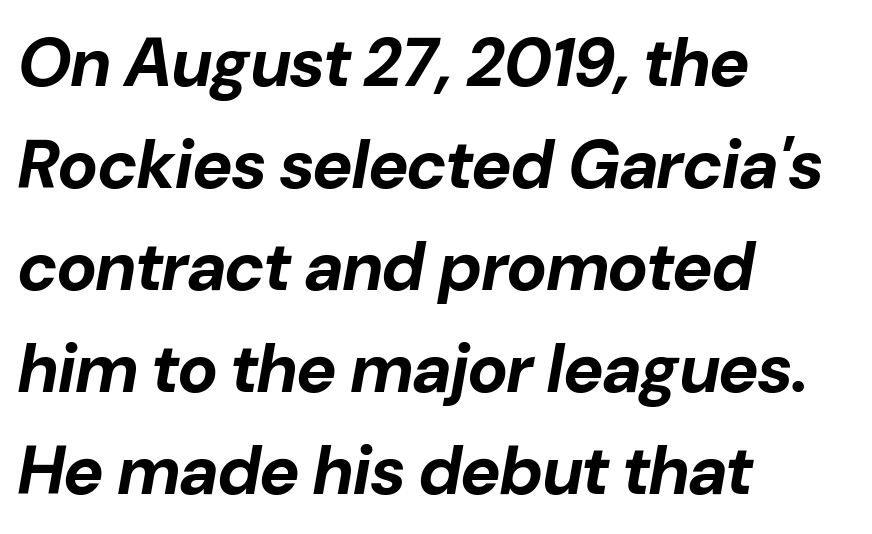
Every character sits at an angle, as italics do. The leading is moderate, giving the passage an even texture. Honestly, the letter spacing is just normal — you wouldn't notice it. The letters advance in unequal steps, a hallmark of proportional type.
